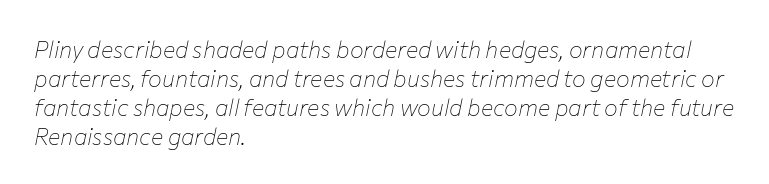
Q: Is the text bold? A: No.
Q: Is the text italic (slanted)? A: Yes, it leans right by about 12 degrees.
Q: Is the text underlined? A: No.
Q: How is the paragraph aligned? A: Left-aligned.
Q: Is the spacing between letters normal or unusually wide? A: Normal.
Q: Is the spacing between lines tight, normal or loose? A: Normal.
